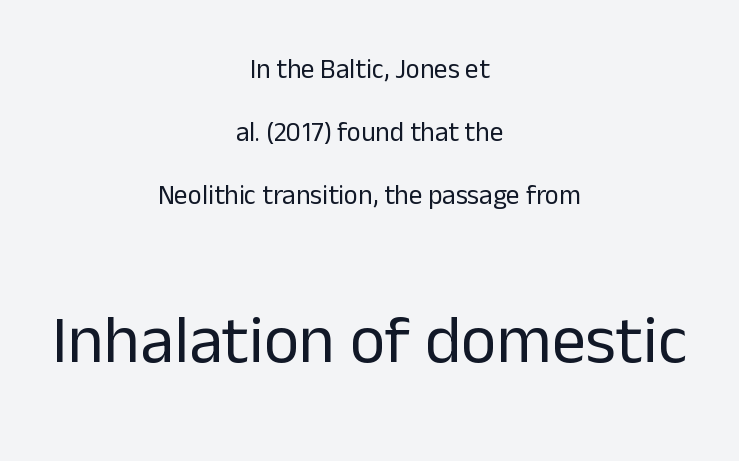
The image shows 68 px regular-weight sans-serif type, upright; set centered, loose line spacing (2.33x), normal letter spacing, not underlined; the second (bottom) block is 2.52x larger; low stroke contrast and a medium x-height.
